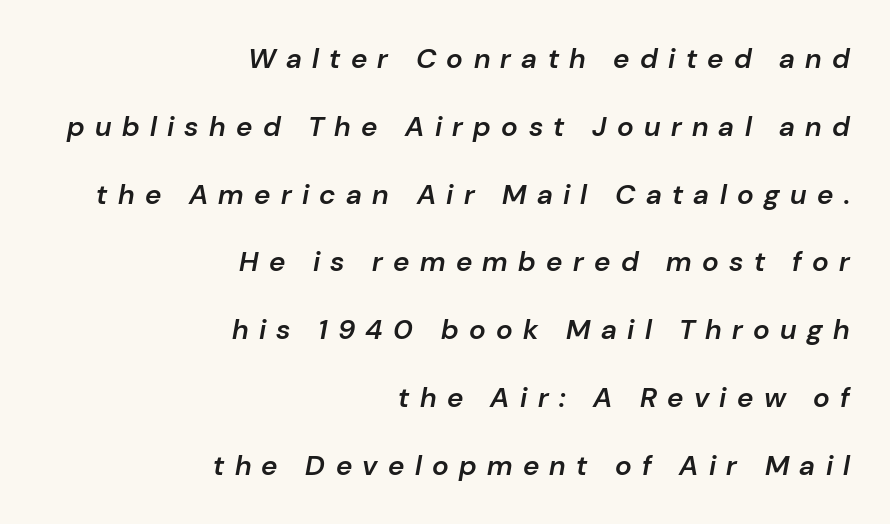
The image shows 28 px semibold type, italic (leaning right); set right-aligned, loose line spacing (2.42x), unusually wide letter spacing (+0.37 em), not underlined; low stroke contrast and a medium x-height.
